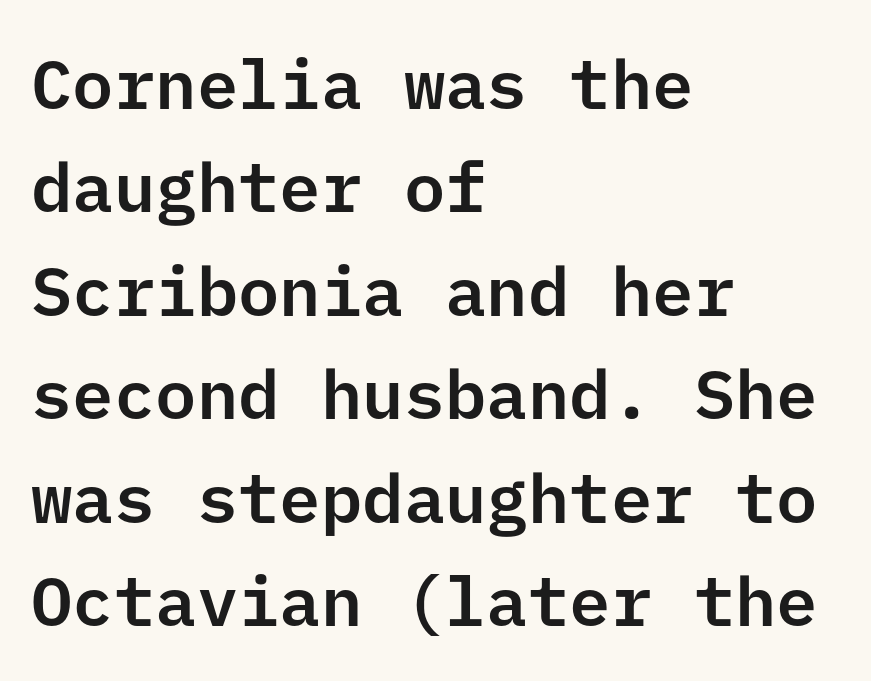
Q: Is the text italic (slanted)? A: No, it is upright.
Q: Is the typeface a serif or a sans-serif typeface? A: Sans-serif.
Q: Is the text underlined? A: No.
Q: How is the paragraph aligned? A: Left-aligned.
Q: Is the spacing between letters normal or unusually wide? A: Normal.
Q: Is the spacing between lines tight, normal or loose? A: Normal.
Q: Width (condensed, normal, or wide)? A: Normal.
Q: Stroke contrast? A: Low.
Q: x-height? A: Medium.
